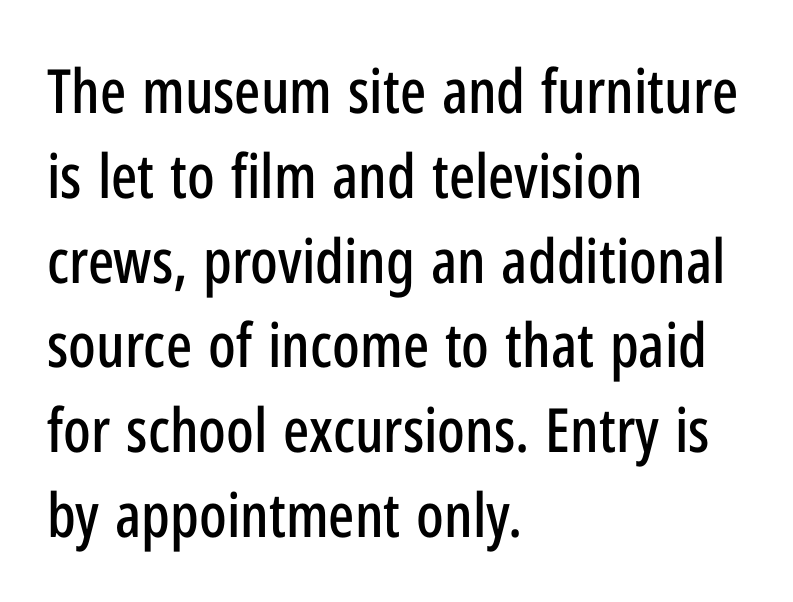
Q: Is the text italic (slanted)? A: No, it is upright.
Q: Is the typeface a serif or a sans-serif typeface? A: Sans-serif.
Q: Is the text underlined? A: No.
Q: How is the paragraph aligned? A: Left-aligned.
Q: Is the spacing between letters normal or unusually wide? A: Normal.
Q: Is the spacing between lines tight, normal or loose? A: Normal.
Q: Width (condensed, normal, or wide)? A: Condensed.
Q: Stroke contrast? A: Low.
Q: x-height? A: Medium.
Q: Monospaced? A: No.
